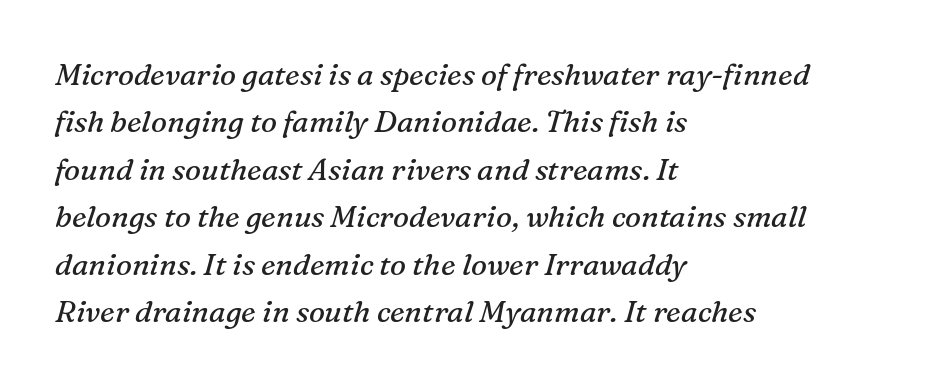
Q: Is the text bold? A: No.
Q: Is the text italic (slanted)? A: Yes, it leans right by about 16 degrees.
Q: Is the typeface a serif or a sans-serif typeface? A: Serif.
Q: Is the text underlined? A: No.
Q: How is the paragraph aligned? A: Left-aligned.
Q: Is the spacing between letters normal or unusually wide? A: Normal.
Q: Is the spacing between lines tight, normal or loose? A: Normal.
Q: Width (condensed, normal, or wide)? A: Normal.
Q: Stroke contrast? A: Medium.
Q: x-height? A: Medium.
Q: Monospaced? A: No.
